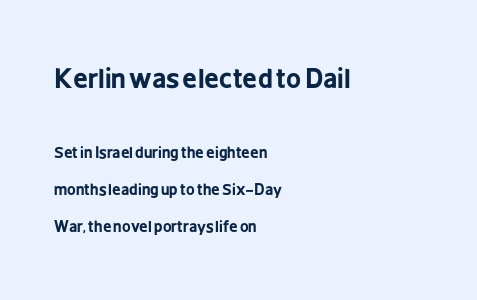
{"italic": "no", "bold": "yes", "underline": "no", "align": "left", "line_spacing": "loose", "line_spacing_ratio": 2.45, "letter_spacing": "normal", "letter_spacing_em": 0.0, "larger_block": "first", "size_ratio": 1.73, "glyph_px": 26}
